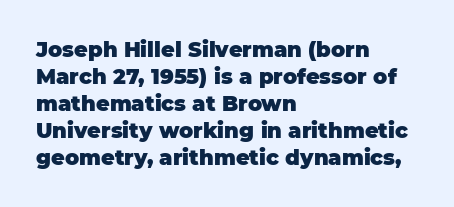
{"italic": "no", "bold": "yes", "underline": "no", "align": "left", "line_spacing": "normal", "line_spacing_ratio": 1.28, "letter_spacing": "normal", "letter_spacing_em": 0.0, "glyph_px": 21}
